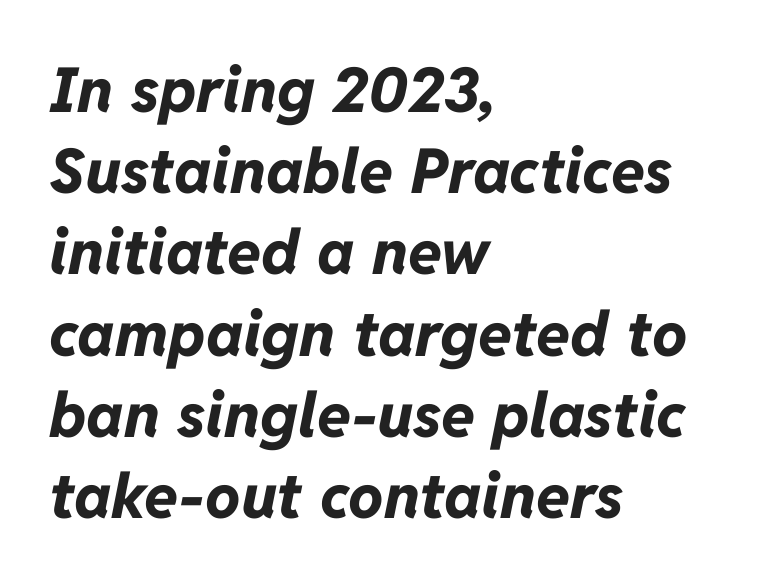
{"italic": "yes", "lean": "right", "slant_degrees": 11, "bold": "yes", "weight": "bold", "width": "normal", "stroke_contrast": "low", "x_height": "medium", "monospaced": "no", "underline": "no", "align": "left", "line_spacing": "normal", "line_spacing_ratio": 1.31, "letter_spacing": "normal", "letter_spacing_em": 0.0, "glyph_px": 62}
